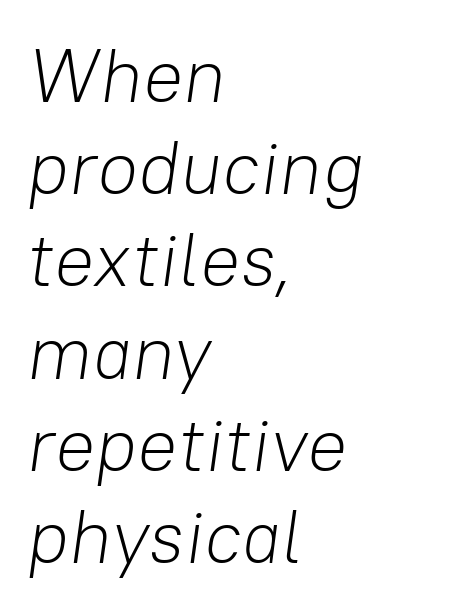
Decoration check: the copy has no underline. This sample has the flowing, uneven cadence of proportional lettering. The horizontal fit of the characters is conventional and even. The letters are slanted; this is an italic face.
